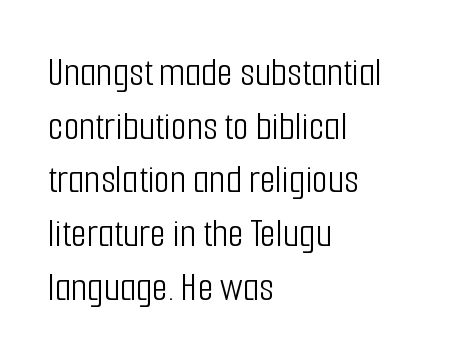
Q: Is the text bold? A: No.
Q: Is the text italic (slanted)? A: No, it is upright.
Q: Is the typeface a serif or a sans-serif typeface? A: Sans-serif.
Q: Is the text underlined? A: No.
Q: How is the paragraph aligned? A: Left-aligned.
Q: Is the spacing between letters normal or unusually wide? A: Normal.
Q: Is the spacing between lines tight, normal or loose? A: Normal.
Q: Width (condensed, normal, or wide)? A: Condensed.
Q: Stroke contrast? A: Low.
Q: x-height? A: Medium.
Q: Monospaced? A: No.
